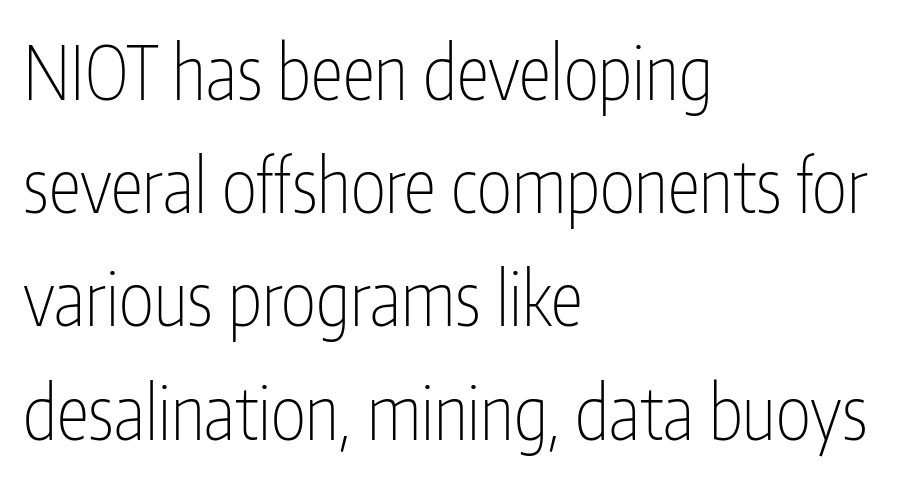
Each letter's strokes conclude bluntly, with no projecting serifs. Short and long lines alike share a common starting point at left. Posture: upright roman. The space beneath each line is pristine and unruled.
